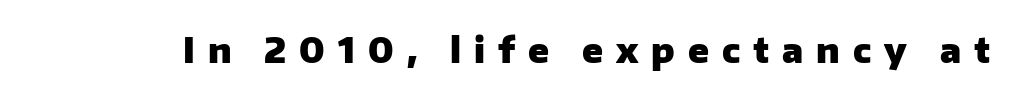
{"serif": "no", "italic": "no", "bold": "yes", "weight": "heavy", "width": "normal", "stroke_contrast": "low", "x_height": "medium", "monospaced": "no", "underline": "no", "letter_spacing": "wide", "letter_spacing_em": 0.38, "glyph_px": 34}
